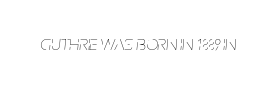
The image shows 21 px text type, italic (leaning right); set normal letter spacing, not underlined.
